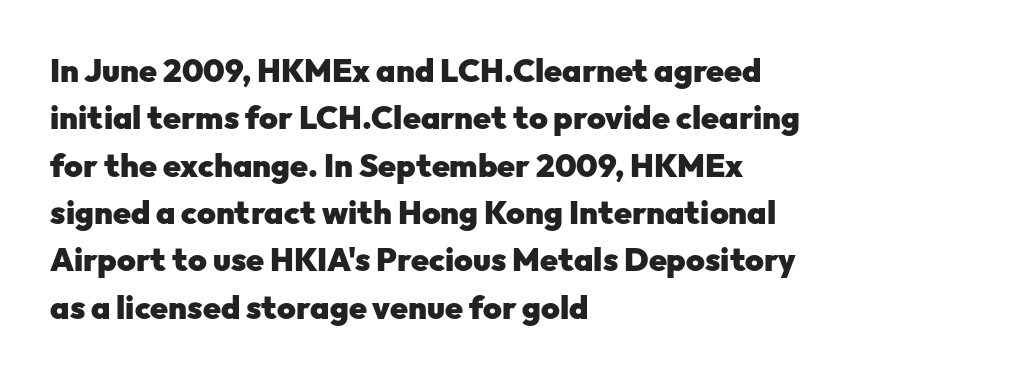
{"serif": "no", "italic": "no", "bold": "yes", "weight": "heavy", "width": "normal", "stroke_contrast": "low", "x_height": "medium", "monospaced": "no", "underline": "no", "align": "left", "line_spacing": "normal", "line_spacing_ratio": 1.48, "letter_spacing": "normal", "letter_spacing_em": 0.0, "glyph_px": 32}
